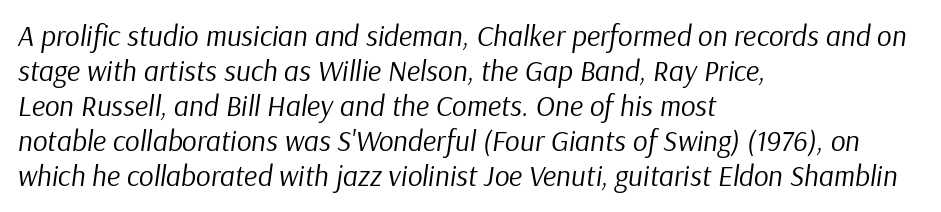
{"italic": "yes", "lean": "right", "slant_degrees": 9, "bold": "no", "weight": "regular", "width": "normal", "stroke_contrast": "low", "x_height": "medium", "monospaced": "no", "underline": "no", "align": "left", "line_spacing_ratio": 1.21, "letter_spacing": "normal", "letter_spacing_em": 0.0, "glyph_px": 29}
